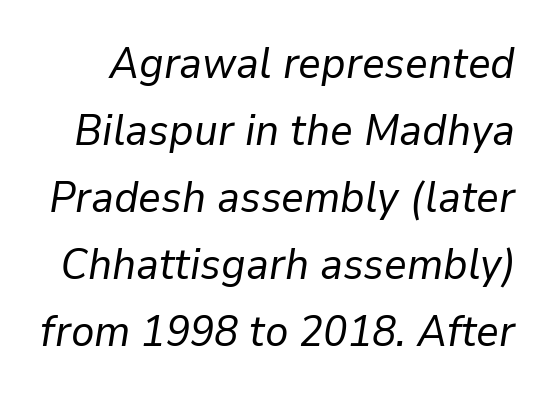
The image shows 44 px regular-weight type, italic (leaning right); set normal line spacing (1.52x), normal letter spacing, not underlined; low stroke contrast and a medium x-height.
